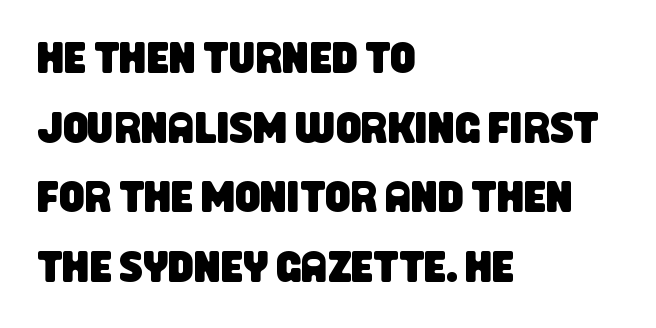
Q: Is the typeface a serif or a sans-serif typeface? A: Sans-serif.
Q: Is the text underlined? A: No.
Q: How is the paragraph aligned? A: Left-aligned.
Q: Is the spacing between letters normal or unusually wide? A: Normal.
Q: Is the spacing between lines tight, normal or loose? A: Normal.
Q: Width (condensed, normal, or wide)? A: Condensed.
Q: Stroke contrast? A: Low.
Q: x-height? A: Large.
Q: Monospaced? A: No.
